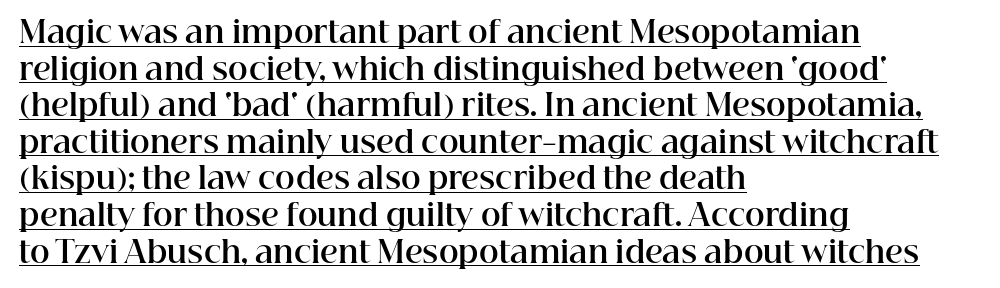
The image shows 30 px bold serif type, upright; set left-aligned, line spacing 1.22x, normal letter spacing, underlined; high stroke contrast and a medium x-height.
